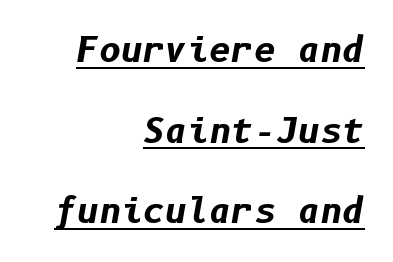
The image shows 34 px bold type, italic (leaning right); set right-aligned, loose line spacing (2.37x), normal letter spacing, underlined; low stroke contrast and a medium x-height.
